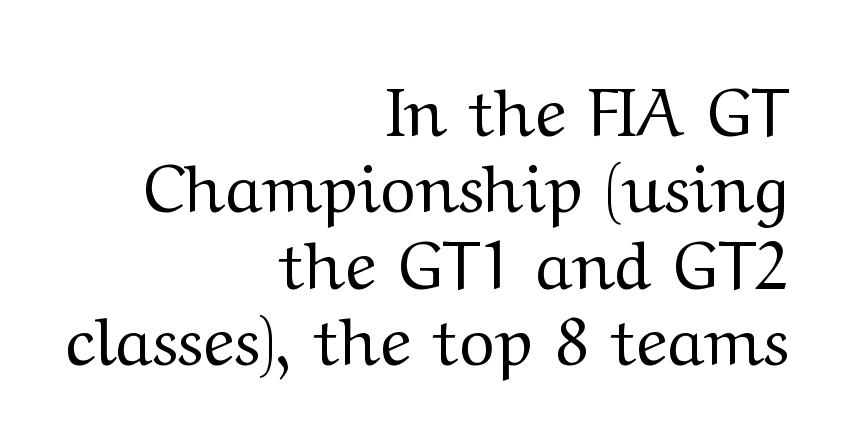
This is not heavy type; no bold has been used. Tracking here is standard; glyphs follow each other at the usual distance. The passage shown is typeset with a serif family. No word sits above an underline.
